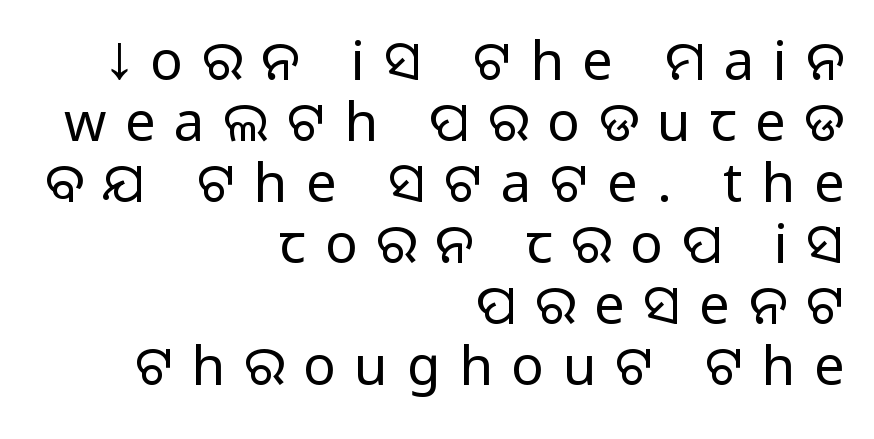
The image shows 54 px regular-weight sans-serif type, upright; set right-aligned, tight line spacing (1.13x), unusually wide letter spacing (+0.35 em), not underlined; low stroke contrast and a large x-height.
